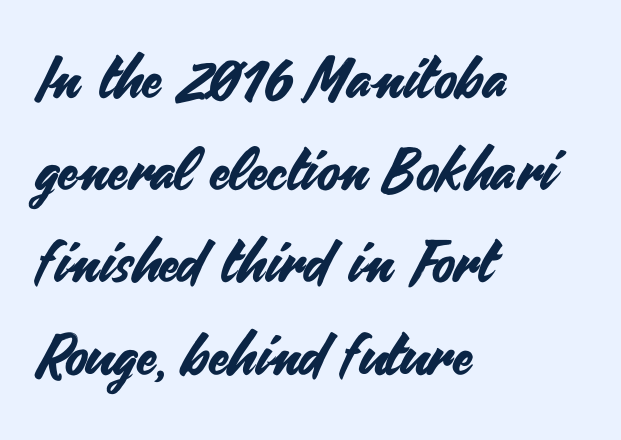
Q: Is the text italic (slanted)? A: Yes.
Q: Is the typeface a serif or a sans-serif typeface? A: Sans-serif.
Q: Is the text underlined? A: No.
Q: How is the paragraph aligned? A: Left-aligned.
Q: Is the spacing between letters normal or unusually wide? A: Normal.
Q: Is the spacing between lines tight, normal or loose? A: Normal.
Q: Width (condensed, normal, or wide)? A: Normal.
Q: Stroke contrast? A: Medium.
Q: x-height? A: Small.
Q: Monospaced? A: No.
